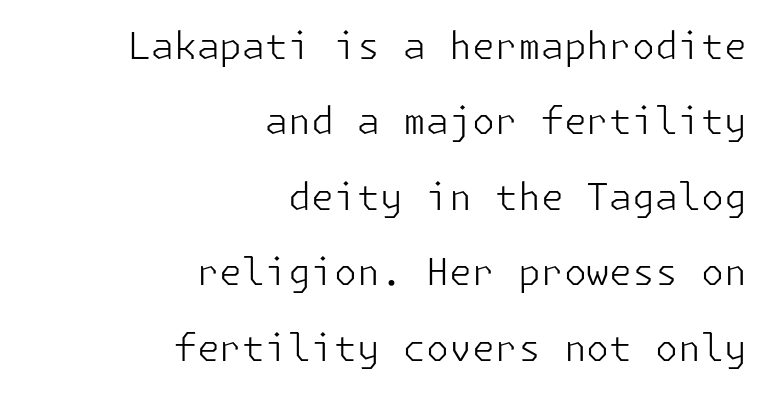
Q: Is the text bold? A: No.
Q: Is the text italic (slanted)? A: No, it is upright.
Q: Is the typeface a serif or a sans-serif typeface? A: Sans-serif.
Q: Is the text underlined? A: No.
Q: How is the paragraph aligned? A: Right-aligned.
Q: Is the spacing between letters normal or unusually wide? A: Normal.
Q: Is the spacing between lines tight, normal or loose? A: Loose.
Q: Width (condensed, normal, or wide)? A: Normal.
Q: Stroke contrast? A: Low.
Q: x-height? A: Medium.
